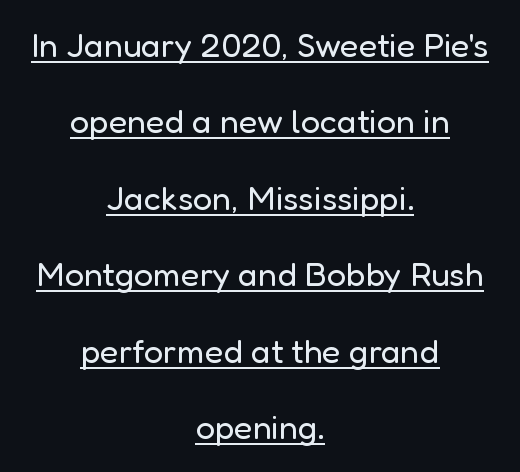
{"serif": "no", "italic": "no", "bold": "no", "weight": "regular", "width": "normal", "stroke_contrast": "low", "x_height": "medium", "monospaced": "no", "underline": "yes", "align": "center", "line_spacing": "loose", "line_spacing_ratio": 2.25, "letter_spacing": "normal", "letter_spacing_em": 0.0, "glyph_px": 34}
